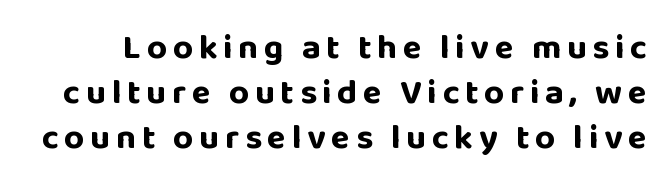
Posture: upright roman. This is sans-serif lettering, the kind often seen on screens and signage. Compared with an ordinary text face, these strokes are far heavier — a full bold. The rendering uses a moderate line-height, typical for paragraphs. Each row of text sits above clean, open space. Varying glyph widths throughout — classic text-font behaviour.
